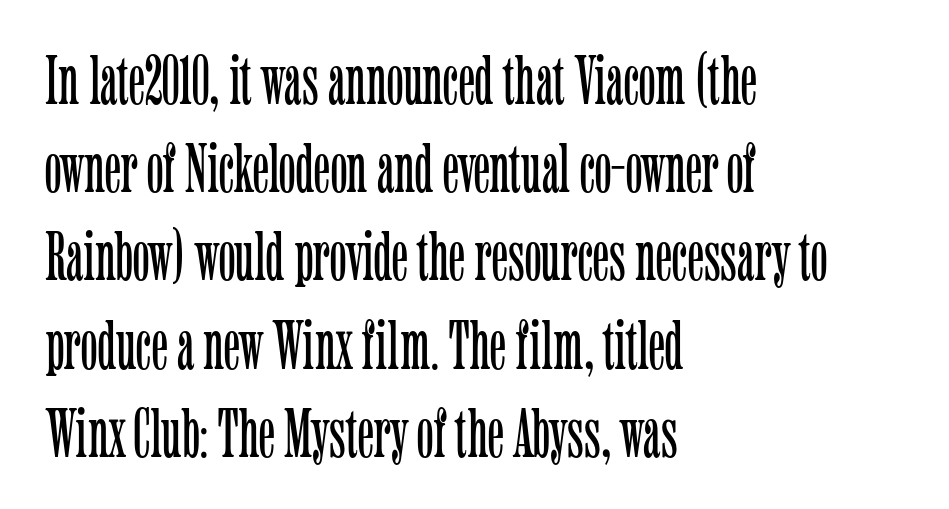
Q: Is the text bold? A: No.
Q: Is the text italic (slanted)? A: No, it is upright.
Q: Is the typeface a serif or a sans-serif typeface? A: Serif.
Q: Is the text underlined? A: No.
Q: How is the paragraph aligned? A: Left-aligned.
Q: Is the spacing between letters normal or unusually wide? A: Normal.
Q: Is the spacing between lines tight, normal or loose? A: Normal.
Q: Width (condensed, normal, or wide)? A: Condensed.
Q: Stroke contrast? A: Low.
Q: x-height? A: Medium.
Q: Monospaced? A: No.
